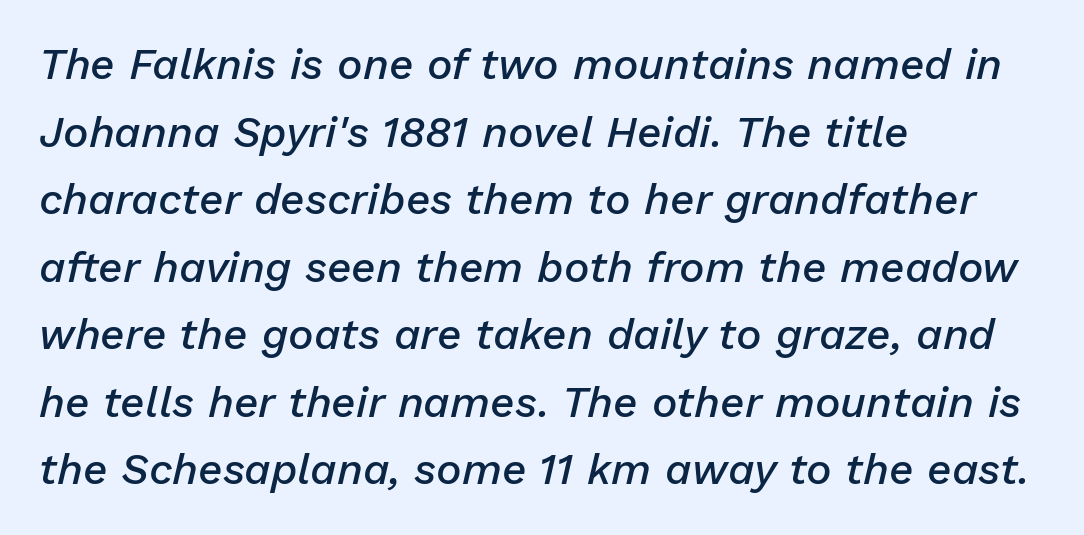
{"italic": "yes", "lean": "right", "slant_degrees": 13, "bold": "semi", "weight": "semibold", "width": "normal", "stroke_contrast": "low", "x_height": "medium", "monospaced": "no", "underline": "no", "align": "left", "line_spacing": "normal", "line_spacing_ratio": 1.57, "letter_spacing": "normal", "letter_spacing_em": 0.0, "glyph_px": 43}
